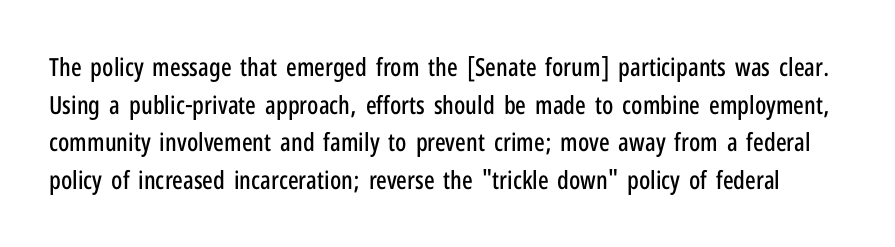
{"italic": "no", "underline": "no", "line_spacing": "normal", "line_spacing_ratio": 1.51, "letter_spacing": "normal", "letter_spacing_em": 0.0, "glyph_px": 25}
